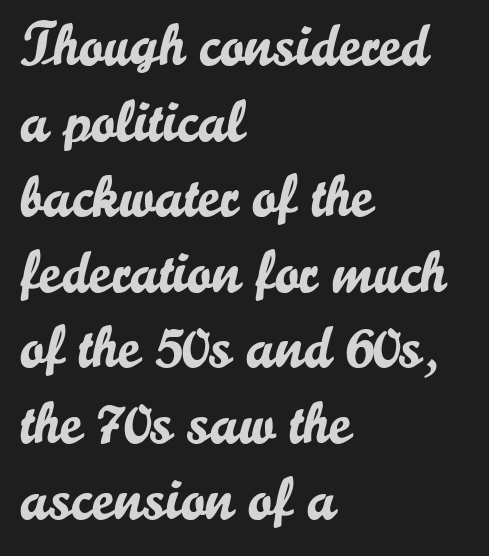
Characters follow at the spacing the type designer built in. The passage shown is typeset with a sans-serif family. The paragraph has a hard left edge and a soft right edge.
